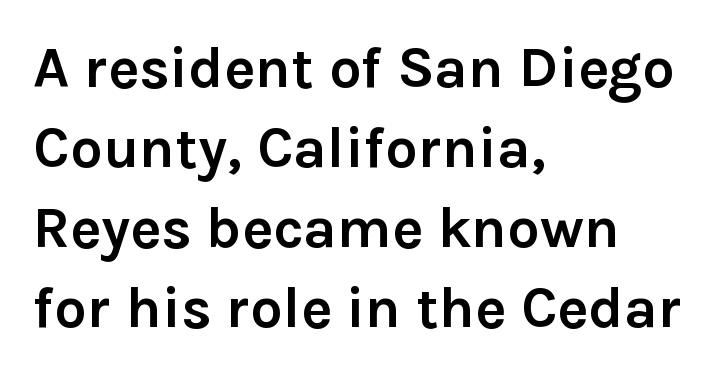
{"serif": "no", "italic": "no", "bold": "yes", "weight": "semibold", "width": "normal", "stroke_contrast": "low", "x_height": "medium", "monospaced": "no", "underline": "no", "align": "left", "line_spacing": "normal", "line_spacing_ratio": 1.38, "letter_spacing": "normal", "letter_spacing_em": 0.0, "glyph_px": 58}
